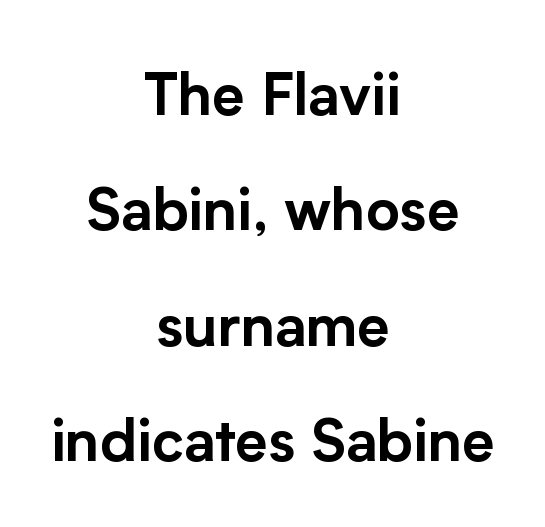
The image shows 58 px sans-serif type, upright; set centered, loose line spacing (1.99x), normal letter spacing, not underlined; low stroke contrast and a medium x-height.
